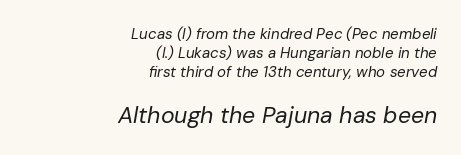
Q: Is the text bold? A: No.
Q: Is the text italic (slanted)? A: Yes, it leans right by about 10 degrees.
Q: Is the text underlined? A: No.
Q: How is the paragraph aligned? A: Right-aligned.
Q: Is the spacing between letters normal or unusually wide? A: Normal.
Q: Is the spacing between lines tight, normal or loose? A: Normal.
Q: Which block of text is set in a larger size, the first (top) or the second (bottom)? A: The second (bottom) one.
